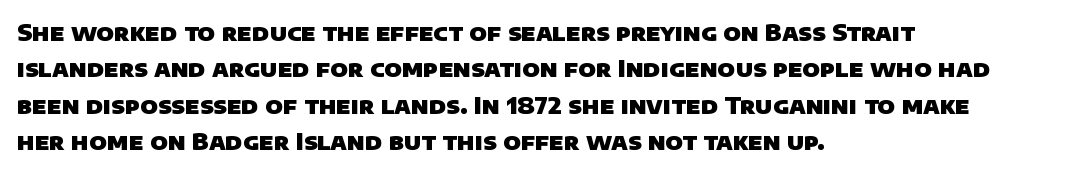
The rendering uses a bold face; every stroke is thick and dark. Nothing unusual about the tracking: characters are spaced as the font intends. In CSS terms this would be text-align: left. The vertical gap from one line to the next is medium. Any mark beneath the type? The region is blank.
